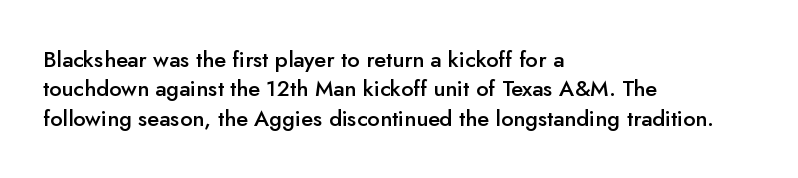
{"italic": "no", "bold": "semi", "underline": "no", "align": "left", "line_spacing": "normal", "line_spacing_ratio": 1.33, "letter_spacing": "normal", "letter_spacing_em": 0.0, "glyph_px": 22}
